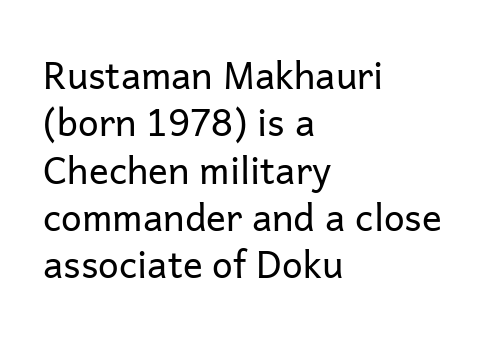
How would I describe the line gaps? Plain and ordinary. Check under the words: just untouched page. Glyph-to-glyph distance matches everyday printed text. Nope, no serifs anywhere on these letters.
